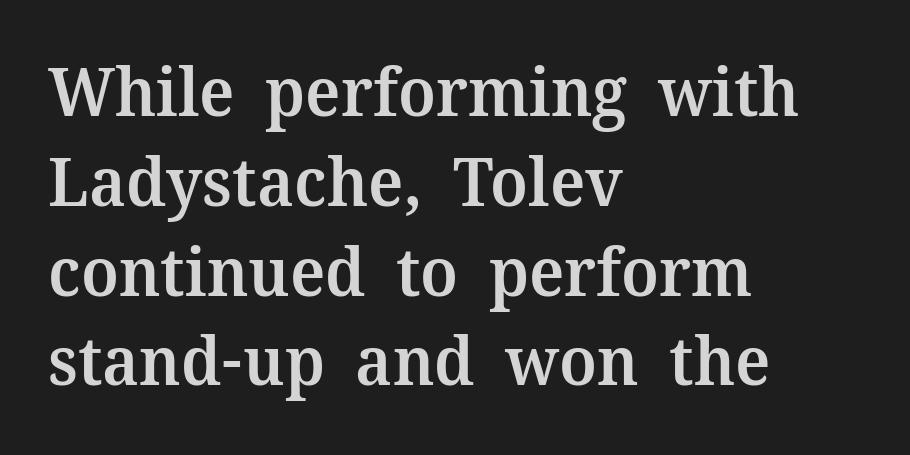
The image shows 68 px semibold serif type, upright; set left-aligned, normal line spacing (1.32x), normal letter spacing, not underlined; medium stroke contrast and a medium x-height.
